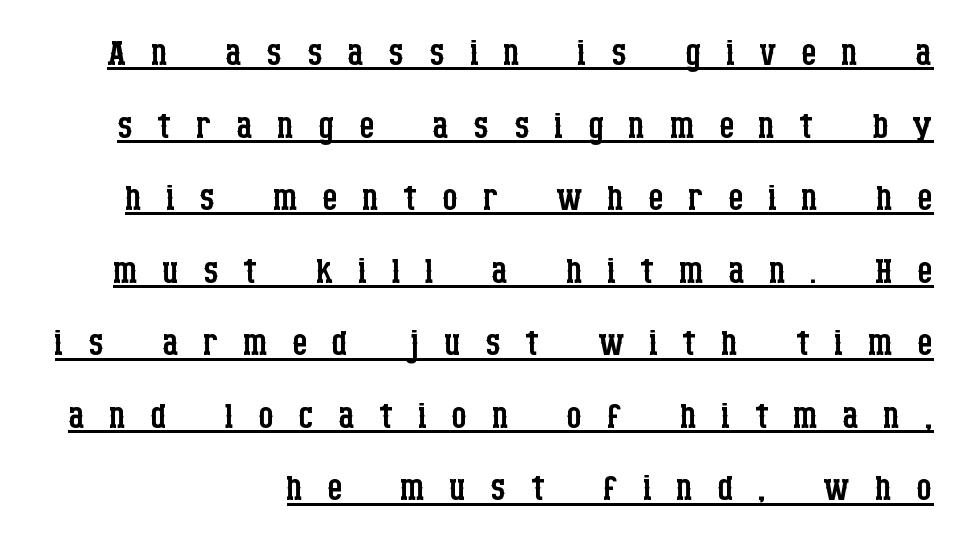
Q: Is the text bold? A: No.
Q: Is the text italic (slanted)? A: No, it is upright.
Q: Is the typeface a serif or a sans-serif typeface? A: Serif.
Q: Is the text underlined? A: Yes.
Q: Is the spacing between letters normal or unusually wide? A: Unusually wide.
Q: Is the spacing between lines tight, normal or loose? A: Normal.
Q: Width (condensed, normal, or wide)? A: Condensed.
Q: Stroke contrast? A: Low.
Q: x-height? A: Large.
Q: Monospaced? A: No.
